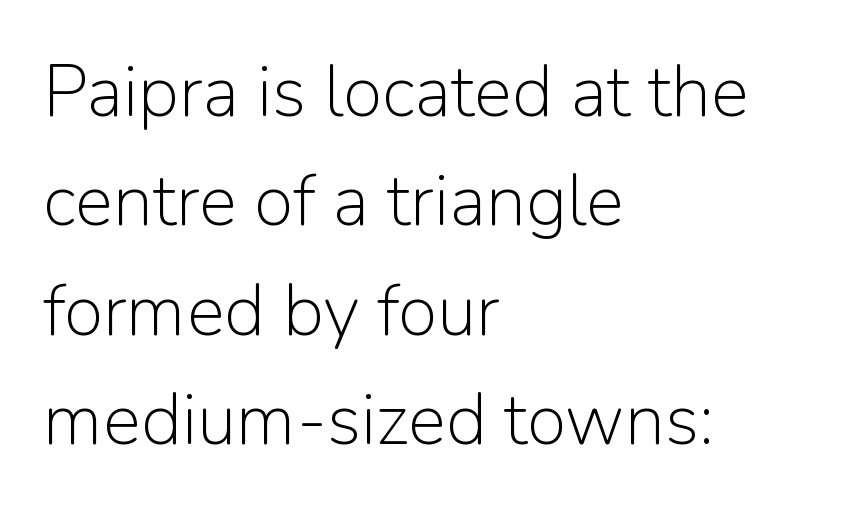
Q: Is the text bold? A: No.
Q: Is the text italic (slanted)? A: No, it is upright.
Q: Is the typeface a serif or a sans-serif typeface? A: Sans-serif.
Q: Is the text underlined? A: No.
Q: How is the paragraph aligned? A: Left-aligned.
Q: Is the spacing between letters normal or unusually wide? A: Normal.
Q: Is the spacing between lines tight, normal or loose? A: Normal.
Q: Width (condensed, normal, or wide)? A: Normal.
Q: Stroke contrast? A: Low.
Q: x-height? A: Medium.
Q: Monospaced? A: No.
